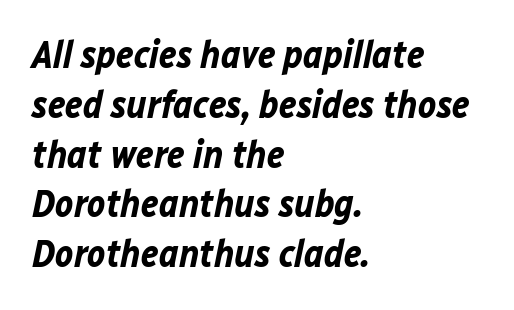
Q: Is the text bold? A: Yes.
Q: Is the text italic (slanted)? A: Yes, it leans right by about 12 degrees.
Q: Is the text underlined? A: No.
Q: How is the paragraph aligned? A: Left-aligned.
Q: Is the spacing between letters normal or unusually wide? A: Normal.
Q: Is the spacing between lines tight, normal or loose? A: Normal.
Q: Width (condensed, normal, or wide)? A: Normal.
Q: Stroke contrast? A: Low.
Q: x-height? A: Medium.
Q: Monospaced? A: No.
